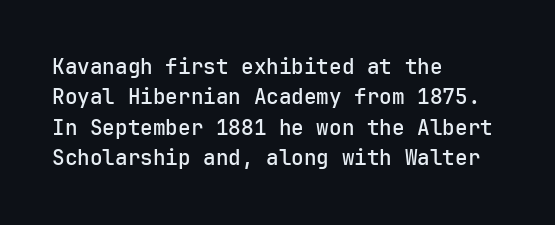
Q: Is the text bold? A: Semi-bold.
Q: Is the text italic (slanted)? A: No, it is upright.
Q: Is the text underlined? A: No.
Q: How is the paragraph aligned? A: Left-aligned.
Q: Is the spacing between letters normal or unusually wide? A: Normal.
Q: Is the spacing between lines tight, normal or loose? A: Normal.
